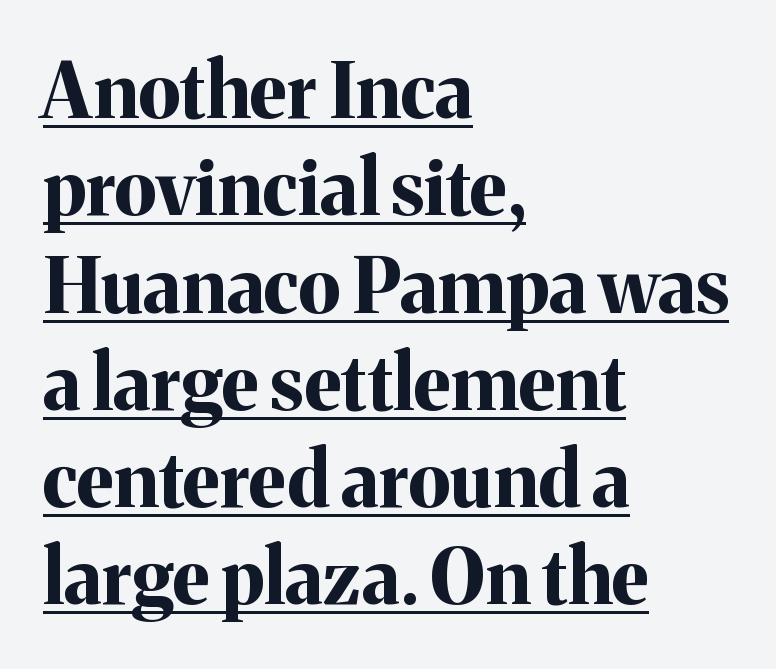
Q: Is the text bold? A: Yes.
Q: Is the text italic (slanted)? A: No, it is upright.
Q: Is the typeface a serif or a sans-serif typeface? A: Serif.
Q: Is the text underlined? A: Yes.
Q: How is the paragraph aligned? A: Left-aligned.
Q: Is the spacing between letters normal or unusually wide? A: Normal.
Q: Is the spacing between lines tight, normal or loose? A: Normal.
Q: Width (condensed, normal, or wide)? A: Normal.
Q: Stroke contrast? A: Medium.
Q: x-height? A: Medium.
Q: Monospaced? A: No.
